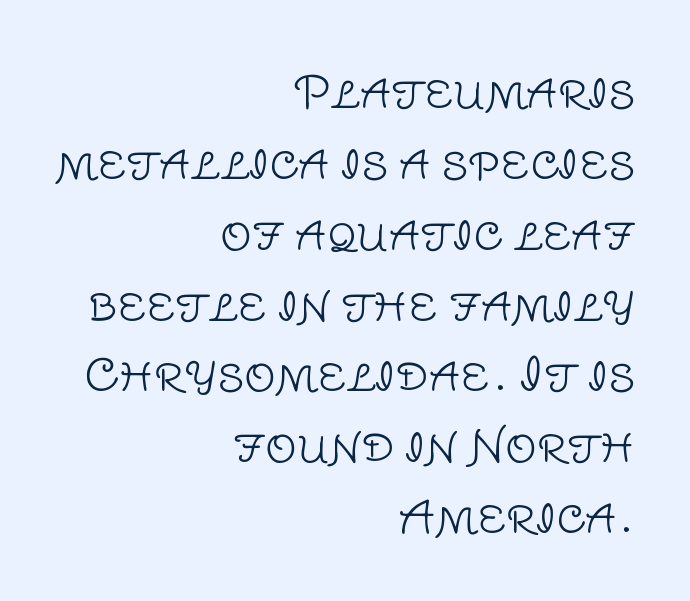
Unmarked baselines from the first word to the last. The face used here is a sans, in the tradition of grotesques and geometrics. No letter is thick-stroked: the sample isn't bold. Character widths vary here, with narrow letters taking less room than wide ones. The setting favours the right margin, as signatures and pull-quotes sometimes do.
